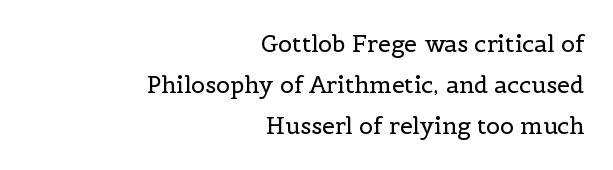
Q: Is the text bold? A: No.
Q: Is the text italic (slanted)? A: No, it is upright.
Q: Is the text underlined? A: No.
Q: How is the paragraph aligned? A: Right-aligned.
Q: Is the spacing between letters normal or unusually wide? A: Normal.
